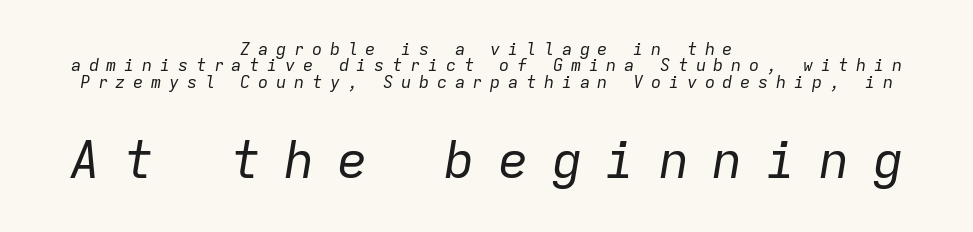
The image shows 51 px regular-weight type, italic (leaning right), monospaced; set centered, tight line spacing (0.97x), unusually wide letter spacing (+0.45 em), not underlined; the second (bottom) block is 3.0x larger; low stroke contrast and a medium x-height.
